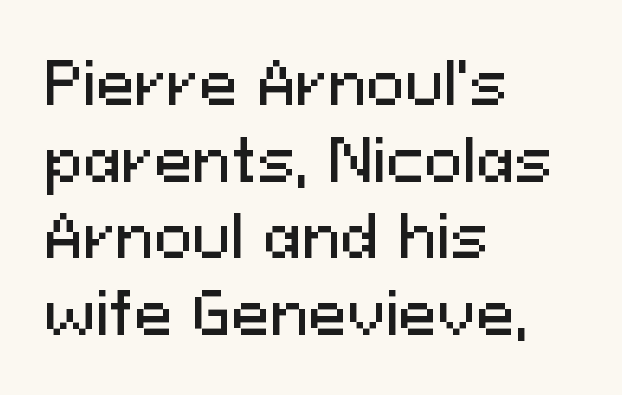
{"serif": "no", "italic": "no", "width": "normal", "stroke_contrast": "medium", "x_height": "medium", "monospaced": "no", "underline": "no", "align": "left", "line_spacing": "normal", "line_spacing_ratio": 1.32, "letter_spacing": "normal", "letter_spacing_em": 0.0, "glyph_px": 58}
